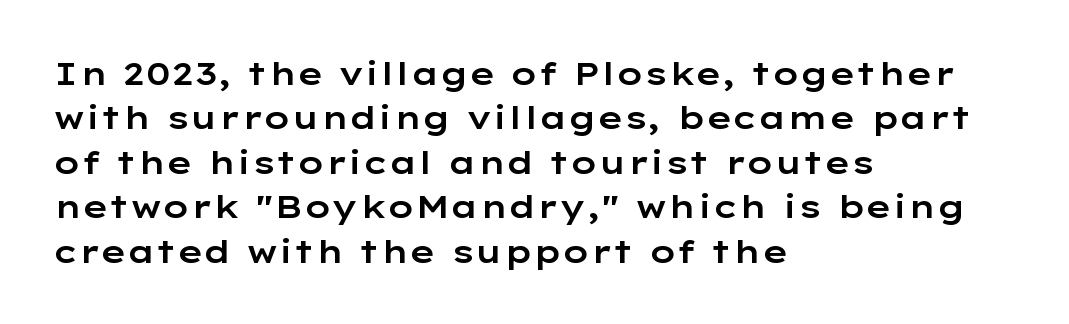
The image shows 32 px wide sans-serif type, upright; set left-aligned, normal line spacing (1.39x), normal letter spacing, not underlined; low stroke contrast and a medium x-height.
